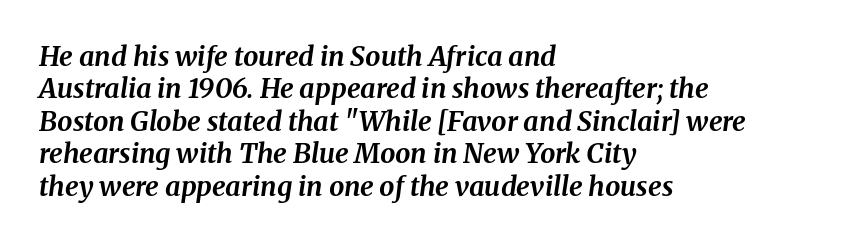
Q: Is the text bold? A: Yes.
Q: Is the text italic (slanted)? A: Yes, it leans right by about 8 degrees.
Q: Is the text underlined? A: No.
Q: How is the paragraph aligned? A: Left-aligned.
Q: Is the spacing between letters normal or unusually wide? A: Normal.
